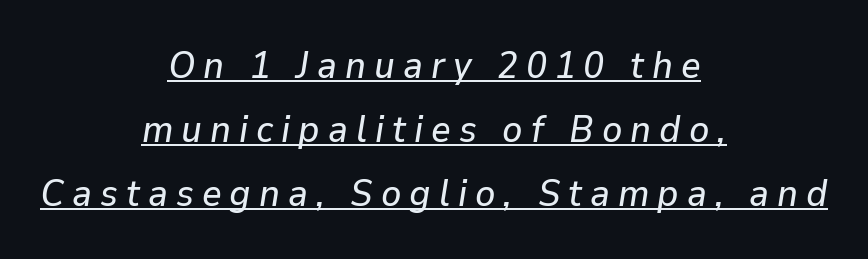
Q: Is the text italic (slanted)? A: Yes, it leans right by about 9 degrees.
Q: Is the text underlined? A: Yes.
Q: How is the paragraph aligned? A: Centered.
Q: Is the spacing between letters normal or unusually wide? A: Unusually wide.
Q: Is the spacing between lines tight, normal or loose? A: Normal.
Q: Width (condensed, normal, or wide)? A: Normal.
Q: Stroke contrast? A: Low.
Q: x-height? A: Medium.
Q: Monospaced? A: No.
